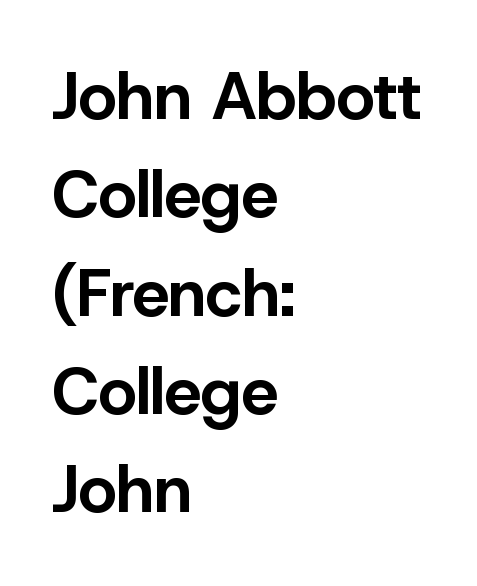
Q: Is the text bold? A: Yes.
Q: Is the text italic (slanted)? A: No, it is upright.
Q: Is the typeface a serif or a sans-serif typeface? A: Sans-serif.
Q: Is the text underlined? A: No.
Q: How is the paragraph aligned? A: Left-aligned.
Q: Is the spacing between letters normal or unusually wide? A: Normal.
Q: Is the spacing between lines tight, normal or loose? A: Normal.
Q: Width (condensed, normal, or wide)? A: Normal.
Q: Stroke contrast? A: Low.
Q: x-height? A: Medium.
Q: Monospaced? A: No.
